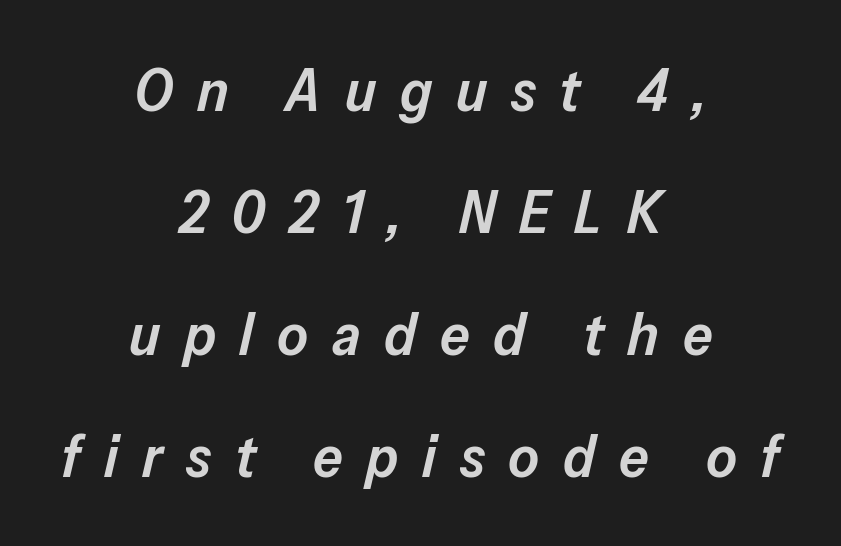
The image shows 59 px semibold type, italic (leaning right); set centered, loose line spacing (2.07x), unusually wide letter spacing (+0.4 em), not underlined; low stroke contrast and a medium x-height.
